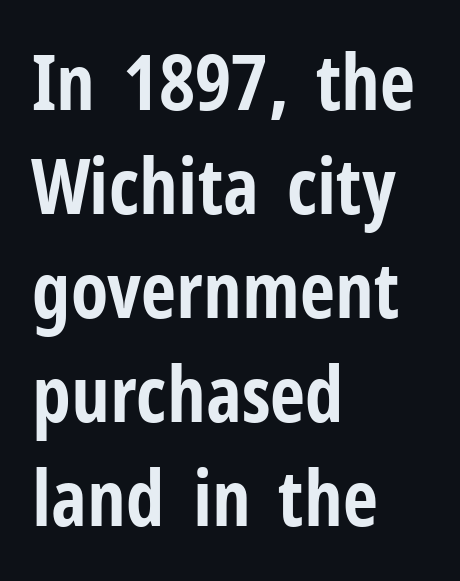
The image shows 77 px bold, condensed sans-serif type, upright; set left-aligned, normal line spacing (1.35x), normal letter spacing, not underlined; low stroke contrast and a medium x-height.
